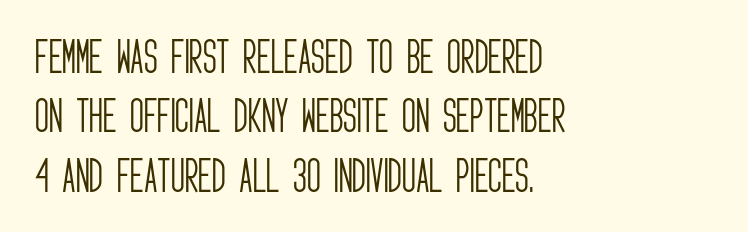
The image shows 38 px light, condensed sans-serif type, upright; set left-aligned, normal line spacing (1.56x), normal letter spacing, not underlined; low stroke contrast and a large x-height.
